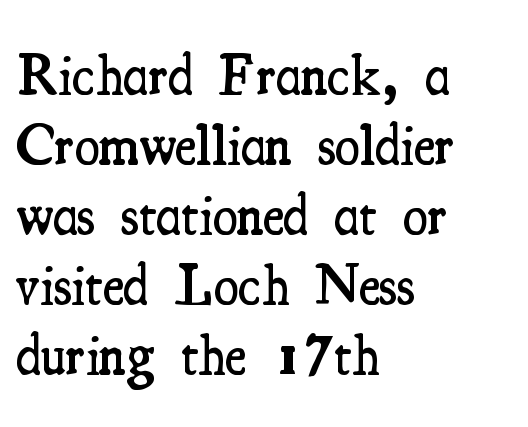
{"serif": "yes", "italic": "no", "bold": "semi", "weight": "semibold", "width": "condensed", "stroke_contrast": "medium", "x_height": "small", "monospaced": "no", "underline": "no", "align": "left", "line_spacing_ratio": 1.23, "letter_spacing": "normal", "letter_spacing_em": 0.0, "glyph_px": 57}
